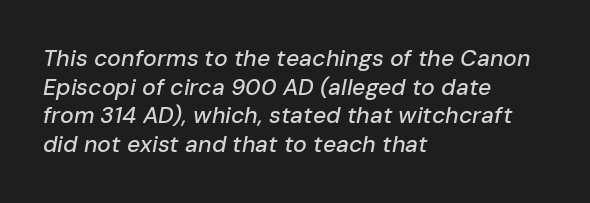
{"italic": "yes", "lean": "right", "slant_degrees": 10, "underline": "no", "align": "left", "line_spacing_ratio": 1.24, "letter_spacing": "normal", "letter_spacing_em": 0.0, "glyph_px": 23}
